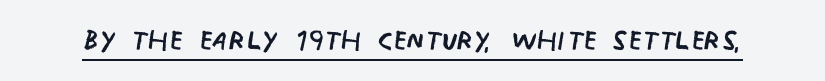
Each line of the rendering has a horizontal stroke beneath the glyphs. In terms of letterspacing, this is plain default setting. The strokes are not fattened; the text isn't bold. In terms of letterform style, serifs are entirely absent.
